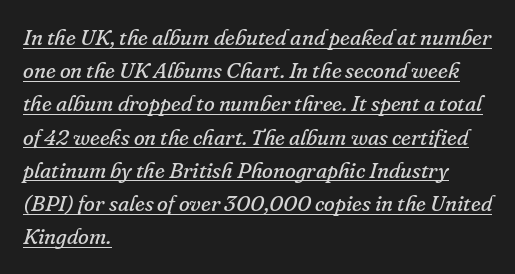
Q: Is the text bold? A: No.
Q: Is the text italic (slanted)? A: Yes, it leans right by about 16 degrees.
Q: Is the text underlined? A: Yes.
Q: How is the paragraph aligned? A: Left-aligned.
Q: Is the spacing between letters normal or unusually wide? A: Normal.
Q: Is the spacing between lines tight, normal or loose? A: Normal.
